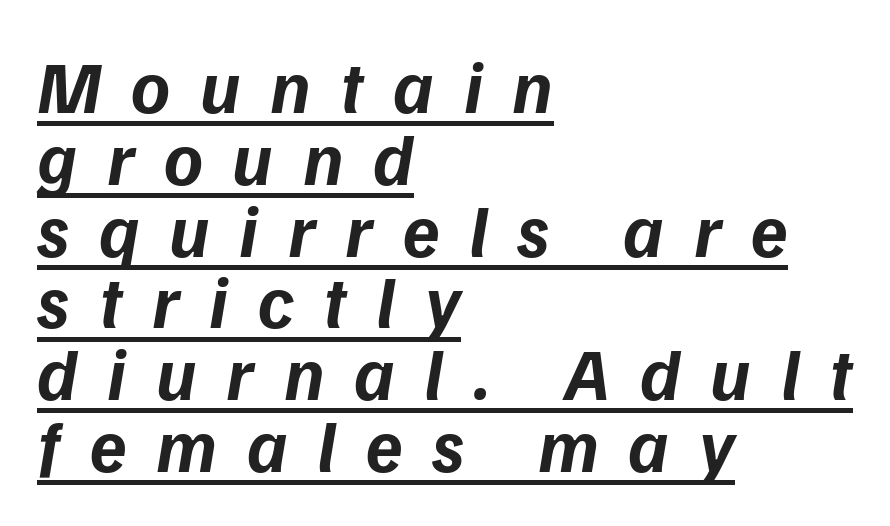
The compositor pushed each line to the left boundary. The words here are underlined. The tracking reads as deliberately expanded to a designer's eye. What's the leading like? Squeezed, with rows nearly overlapping. Observe the lean: these are italic letterforms.
